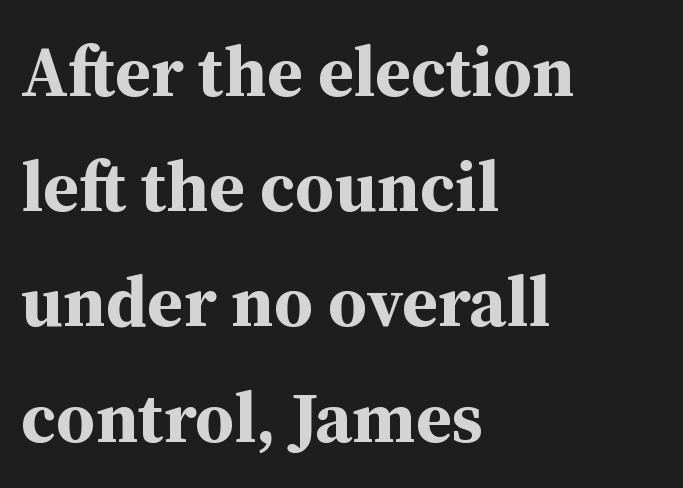
The image shows 72 px bold serif type, upright; set left-aligned, normal line spacing (1.6x), normal letter spacing, not underlined; medium stroke contrast and a medium x-height.
